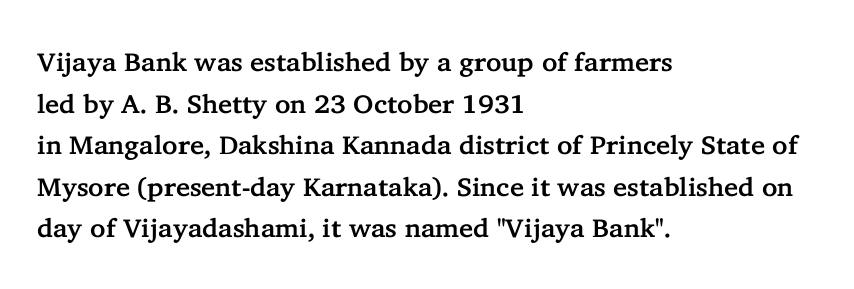
Q: Is the text italic (slanted)? A: No, it is upright.
Q: Is the text underlined? A: No.
Q: How is the paragraph aligned? A: Left-aligned.
Q: Is the spacing between letters normal or unusually wide? A: Normal.
Q: Is the spacing between lines tight, normal or loose? A: Normal.
